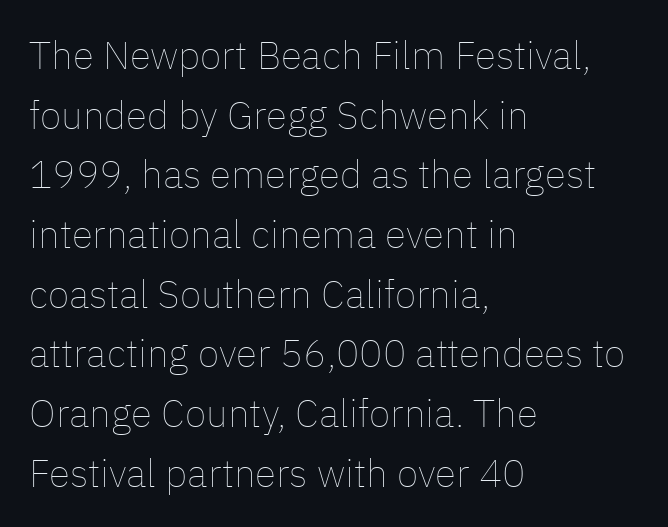
Q: Is the text bold? A: No.
Q: Is the text italic (slanted)? A: No, it is upright.
Q: Is the text underlined? A: No.
Q: How is the paragraph aligned? A: Left-aligned.
Q: Is the spacing between letters normal or unusually wide? A: Normal.
Q: Is the spacing between lines tight, normal or loose? A: Normal.
Q: Width (condensed, normal, or wide)? A: Normal.
Q: Stroke contrast? A: Low.
Q: x-height? A: Medium.
Q: Monospaced? A: No.
